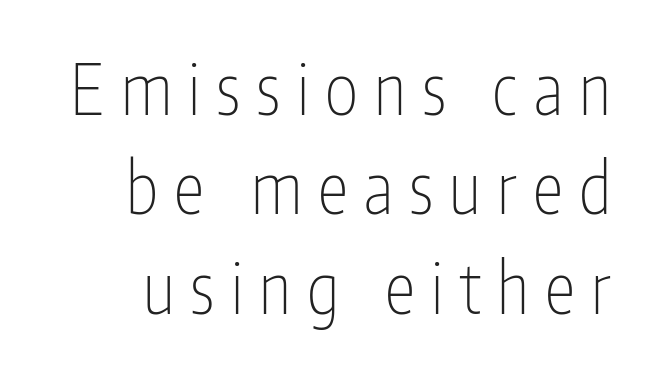
{"serif": "no", "italic": "no", "bold": "no", "weight": "thin", "width": "condensed", "stroke_contrast": "low", "x_height": "medium", "monospaced": "no", "underline": "no", "line_spacing": "normal", "line_spacing_ratio": 1.42, "letter_spacing": "wide", "letter_spacing_em": 0.23, "glyph_px": 70}
